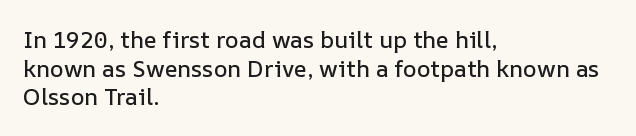
The image shows 23 px text type, upright; set left-aligned, normal line spacing (1.25x), normal letter spacing, not underlined.
